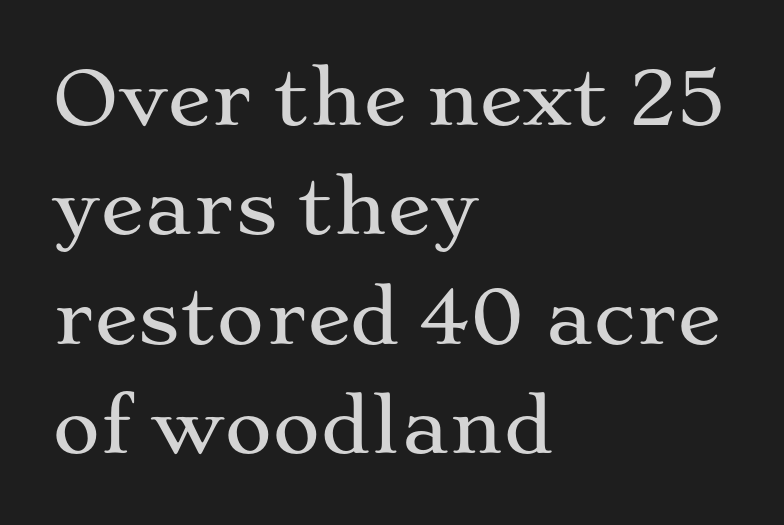
Characters remain perfectly vertical along every line. Note the varied advance widths — an 'i' is clearly narrower than an 'm'. You could call the tracking neutral — neither tight nor loose. One-word summary of the alignment: left. Type style note: has serifs. These lines sit exactly where default settings would place them.
